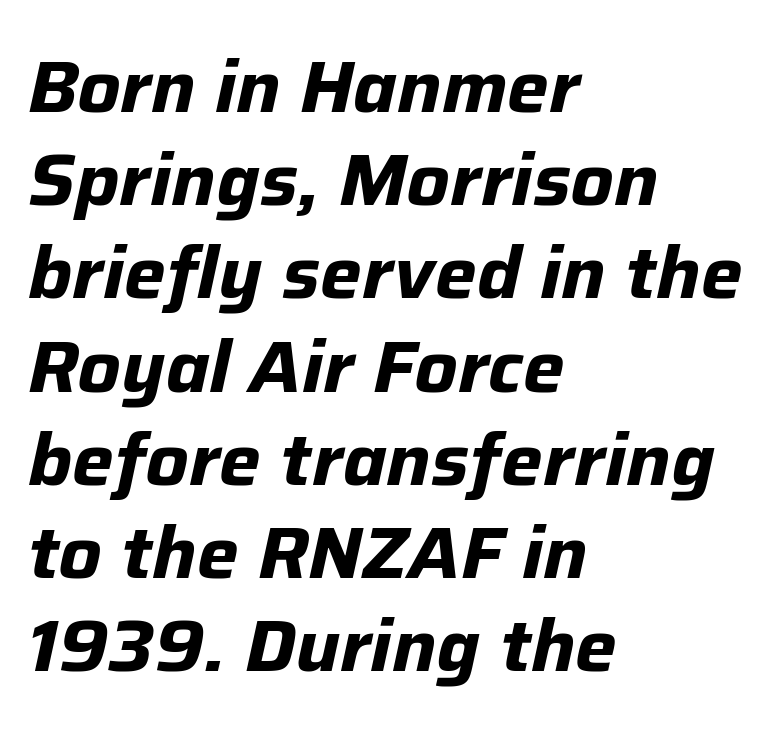
The image shows 74 px bold type, italic (leaning right); set left-aligned, normal line spacing (1.26x), normal letter spacing, not underlined; low stroke contrast and a medium x-height.
